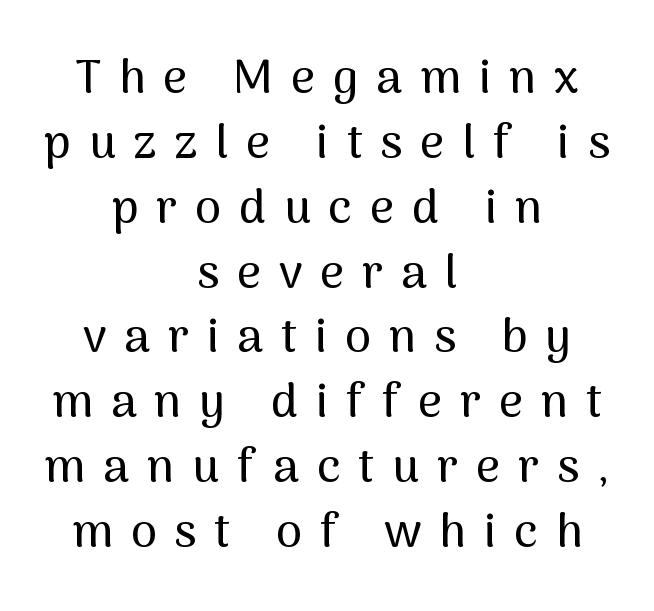
Q: Is the text italic (slanted)? A: No, it is upright.
Q: Is the typeface a serif or a sans-serif typeface? A: Sans-serif.
Q: Is the text underlined? A: No.
Q: How is the paragraph aligned? A: Centered.
Q: Is the spacing between letters normal or unusually wide? A: Unusually wide.
Q: Is the spacing between lines tight, normal or loose? A: Normal.
Q: Width (condensed, normal, or wide)? A: Normal.
Q: Stroke contrast? A: Medium.
Q: x-height? A: Medium.
Q: Monospaced? A: No.
